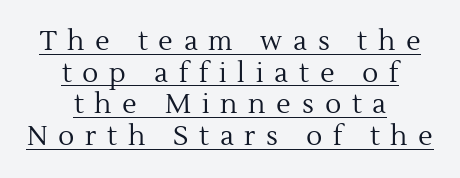
Q: Is the text bold? A: No.
Q: Is the text italic (slanted)? A: No, it is upright.
Q: Is the text underlined? A: Yes.
Q: How is the paragraph aligned? A: Centered.
Q: Is the spacing between letters normal or unusually wide? A: Unusually wide.
